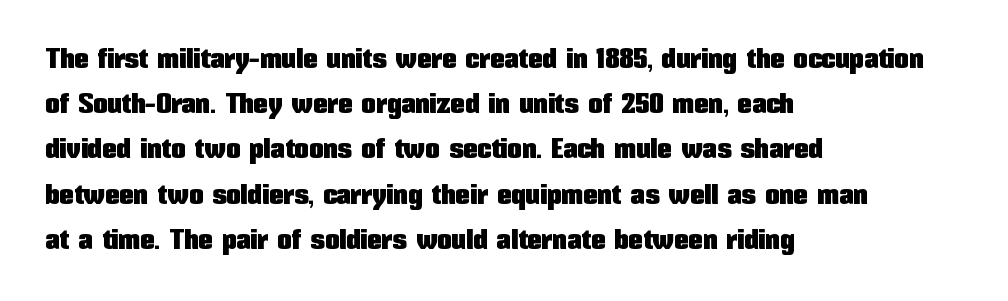
{"serif": "no", "italic": "no", "width": "condensed", "stroke_contrast": "low", "x_height": "medium", "monospaced": "no", "underline": "no", "align": "left", "line_spacing": "normal", "line_spacing_ratio": 1.56, "letter_spacing": "normal", "letter_spacing_em": 0.0, "glyph_px": 29}
